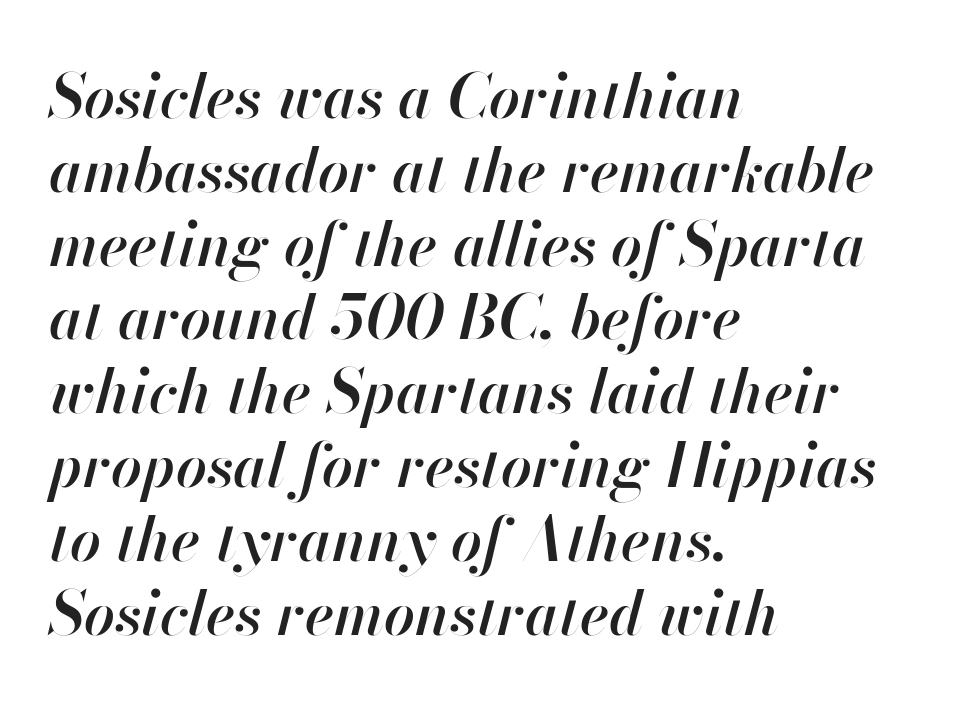
Q: Is the text bold? A: Semi-bold.
Q: Is the text italic (slanted)? A: Yes, it leans right by about 13 degrees.
Q: Is the text underlined? A: No.
Q: How is the paragraph aligned? A: Left-aligned.
Q: Is the spacing between letters normal or unusually wide? A: Normal.
Q: Width (condensed, normal, or wide)? A: Normal.
Q: Stroke contrast? A: High.
Q: x-height? A: Small.
Q: Monospaced? A: No.
